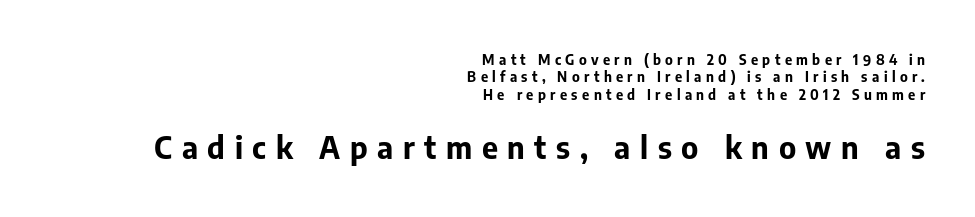
The image shows 31 px bold sans-serif type, upright; set right-aligned, normal line spacing (1.25x), unusually wide letter spacing (+0.31 em), not underlined; the second (bottom) block is 2.21x larger; low stroke contrast and a medium x-height.
